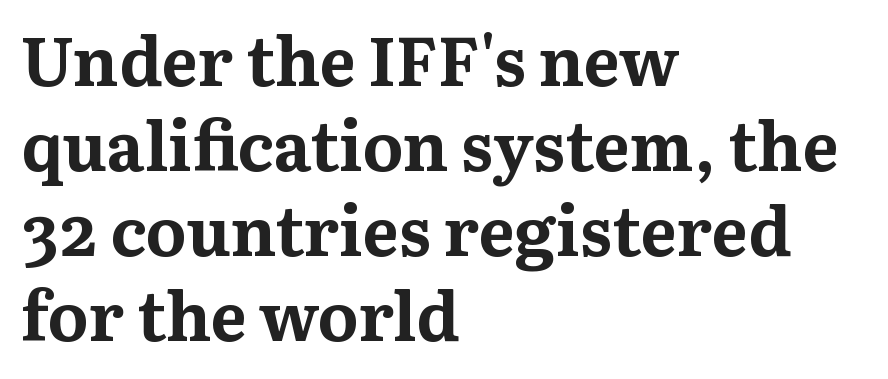
{"serif": "yes", "italic": "no", "bold": "yes", "weight": "bold", "width": "normal", "stroke_contrast": "medium", "x_height": "medium", "monospaced": "no", "underline": "no", "align": "left", "line_spacing": "normal", "line_spacing_ratio": 1.25, "letter_spacing": "normal", "letter_spacing_em": 0.0, "glyph_px": 68}
